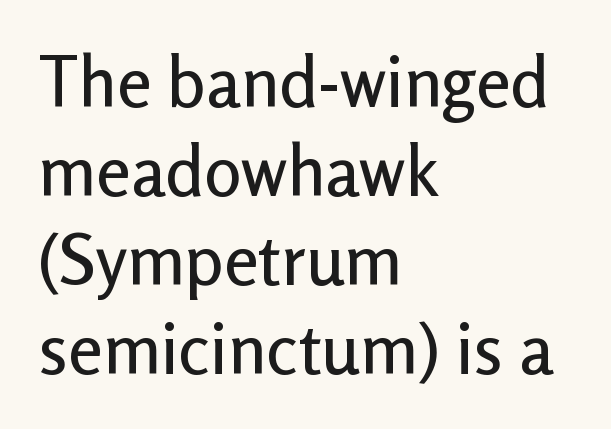
The image shows 70 px sans-serif type, upright; set left-aligned, normal line spacing (1.27x), normal letter spacing, not underlined; low stroke contrast and a medium x-height.
